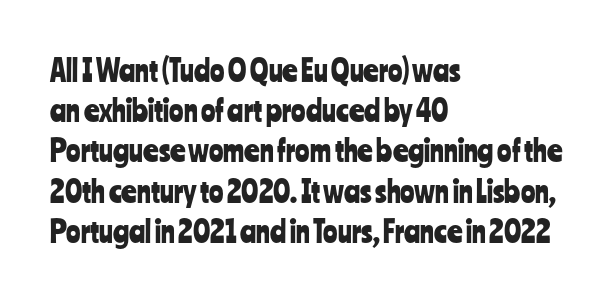
The image shows 30 px condensed sans-serif type, upright; set left-aligned, normal line spacing (1.34x), normal letter spacing, not underlined; low stroke contrast and a medium x-height.
